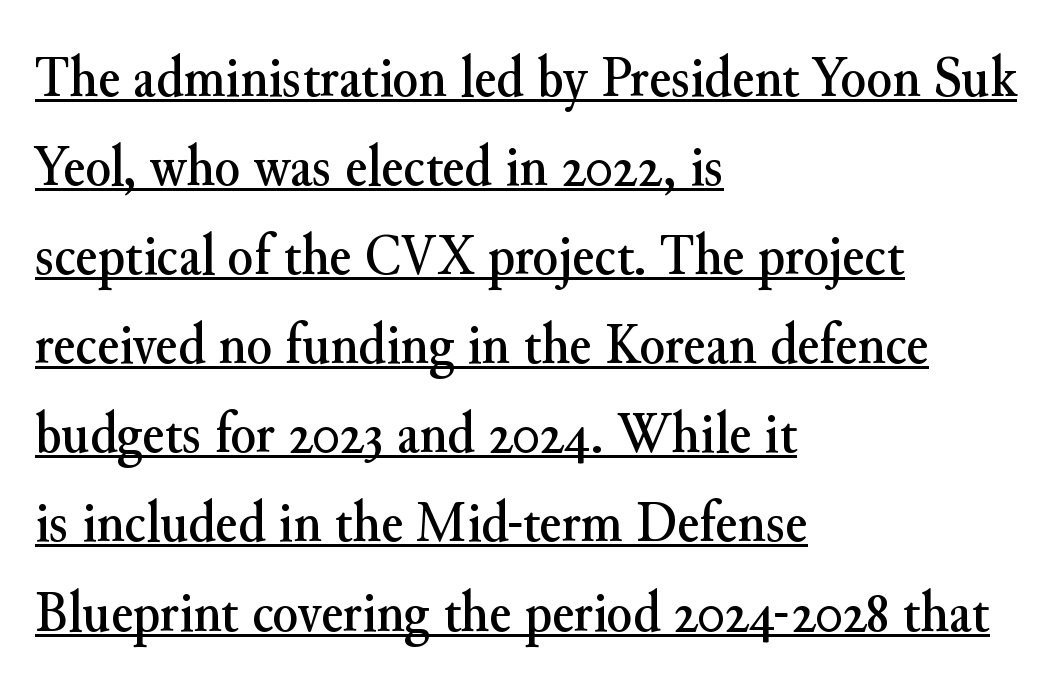
Q: Is the text italic (slanted)? A: No, it is upright.
Q: Is the typeface a serif or a sans-serif typeface? A: Serif.
Q: Is the text underlined? A: Yes.
Q: How is the paragraph aligned? A: Left-aligned.
Q: Is the spacing between letters normal or unusually wide? A: Normal.
Q: Is the spacing between lines tight, normal or loose? A: Normal.
Q: Width (condensed, normal, or wide)? A: Normal.
Q: Stroke contrast? A: Medium.
Q: x-height? A: Small.
Q: Monospaced? A: No.
